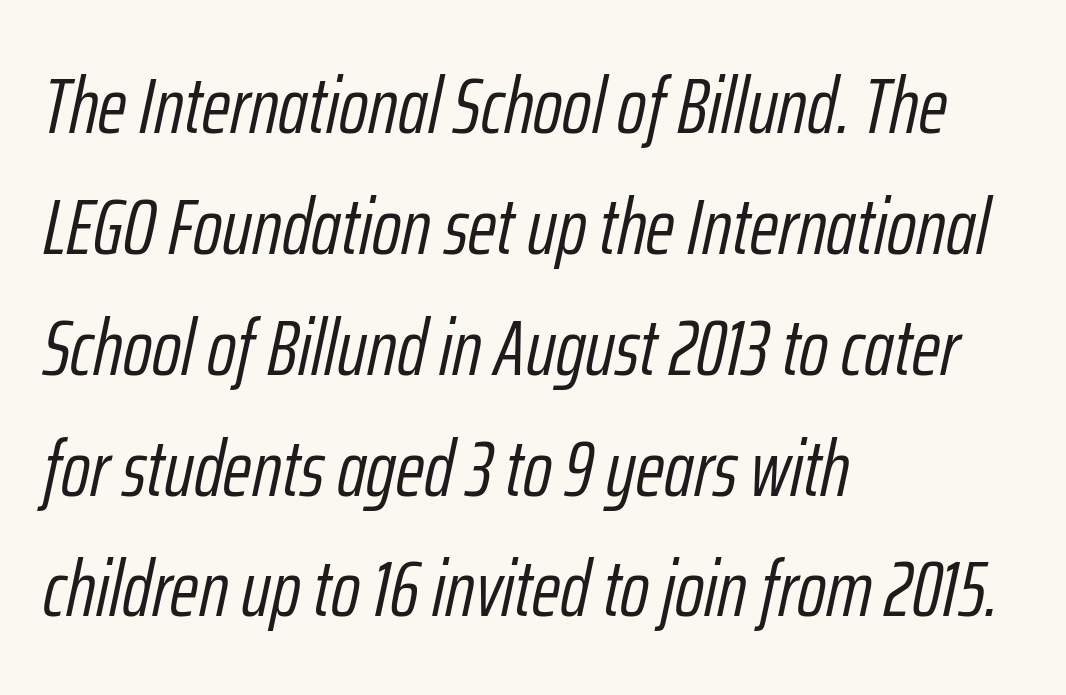
The image shows 79 px light, condensed type, italic (leaning right); set left-aligned, normal line spacing (1.53x), normal letter spacing, not underlined; low stroke contrast and a medium x-height.
